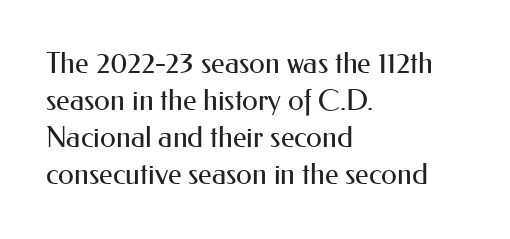
The rendering shows plain stroke endings on the letterforms — a sans-serif design. The line texture is even and compact thanks to regular tracking. These lines are rendered in a variable-pitch font. Has an underline been added? It has not.
